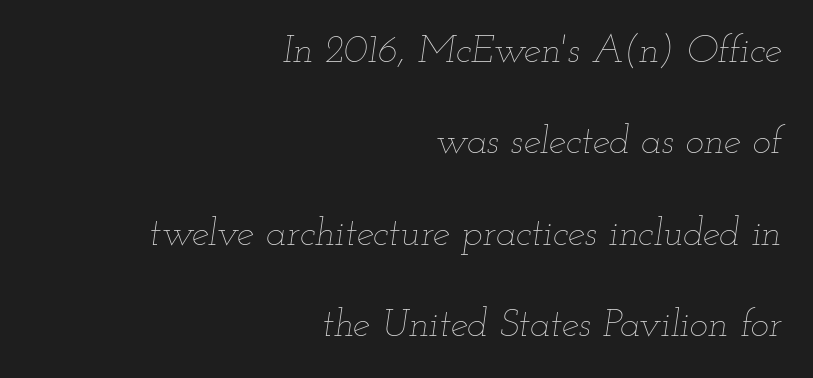
A student would call this right alignment; a typographer would say flush right, rag left. The gaps between neighbouring characters are ordinary and unremarkable. This is not heavy type; no bold has been used. Summary of vertical rhythm: relaxed, with wide interline spacing. The lettering tilts uniformly, giving the passage an italic look.
